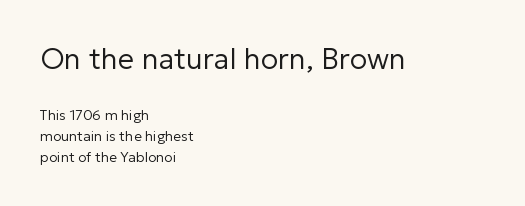
Q: Is the text bold? A: No.
Q: Is the text italic (slanted)? A: No, it is upright.
Q: Is the typeface a serif or a sans-serif typeface? A: Sans-serif.
Q: Is the text underlined? A: No.
Q: How is the paragraph aligned? A: Left-aligned.
Q: Is the spacing between letters normal or unusually wide? A: Normal.
Q: Is the spacing between lines tight, normal or loose? A: Normal.
Q: Which block of text is set in a larger size, the first (top) or the second (bottom)? A: The first (top) one.
Q: Width (condensed, normal, or wide)? A: Normal.
Q: Stroke contrast? A: Low.
Q: x-height? A: Medium.
Q: Monospaced? A: No.
